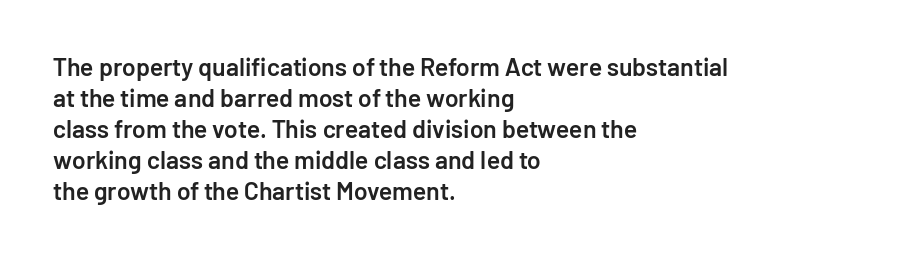
{"italic": "no", "bold": "semi", "underline": "no", "align": "left", "line_spacing_ratio": 1.24, "letter_spacing": "normal", "letter_spacing_em": 0.0, "glyph_px": 25}
